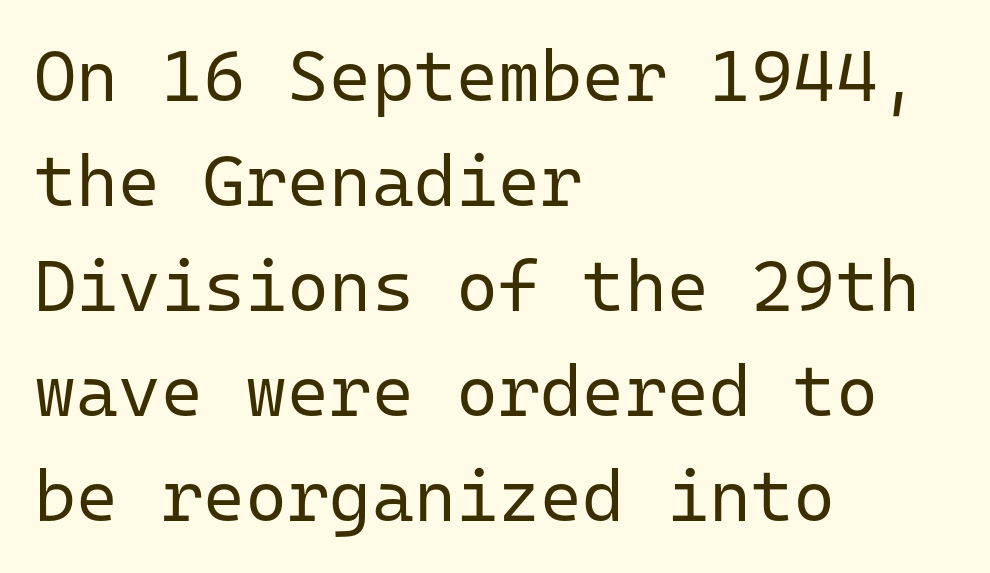
Vertical stems look standard width or narrower in stroke. This block has exactly the height ordinary leading produces. The rendering anchors every line to the left-hand side. Glyph-to-glyph distance matches everyday printed text.
